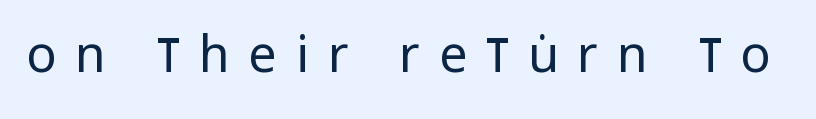
{"serif": "no", "italic": "no", "bold": "no", "weight": "regular", "width": "condensed", "stroke_contrast": "low", "x_height": "large", "monospaced": "no", "underline": "no", "letter_spacing": "wide", "letter_spacing_em": 0.38, "glyph_px": 50}
